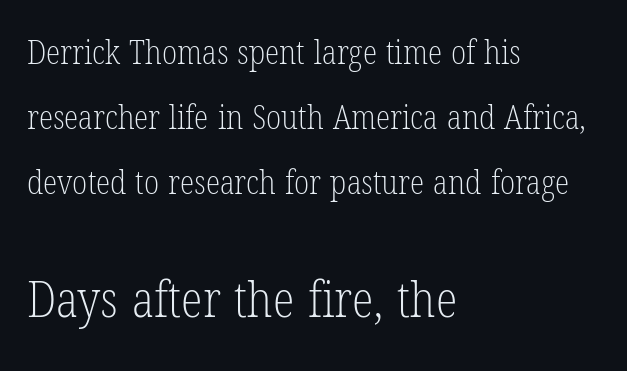
Two sizes are in play, and the larger belongs to the second block. These lines keep a tight, regular rhythm from letter to letter. The letters stand upright; this is a roman face. Nothing heavy about these letters — not bold at all. The glyphs are unaccompanied by any horizontal stroke below them. Each letter's strokes conclude with small projecting serifs.
